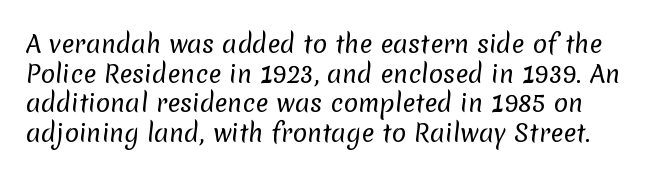
Q: Is the text bold? A: No.
Q: Is the text underlined? A: No.
Q: Is the spacing between letters normal or unusually wide? A: Normal.
